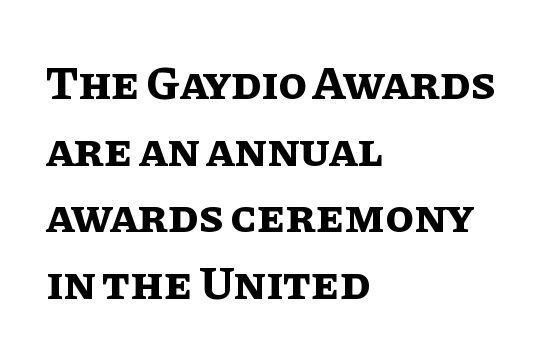
Nothing unusual about the tracking: characters are spaced as the font intends. In terms of posture, this sample is upright. The lines sit at an ordinary, default distance from one another. Does the weight exceed regular? Yes, all the way to bold. Teacher's note: observe the even left margin — that is flush-left alignment. Proportional: the letters do not fall into vertical columns.
